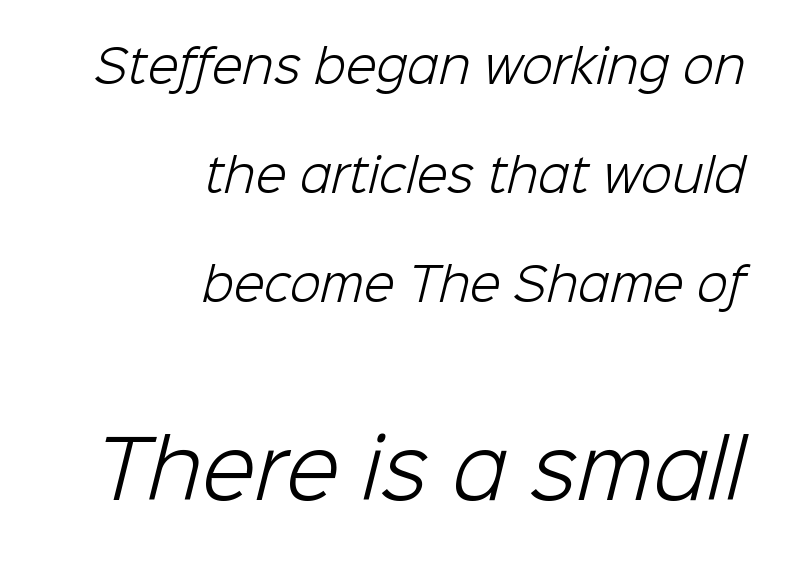
Q: Is the text bold? A: No.
Q: Is the typeface a serif or a sans-serif typeface? A: Sans-serif.
Q: Is the text underlined? A: No.
Q: How is the paragraph aligned? A: Right-aligned.
Q: Is the spacing between letters normal or unusually wide? A: Normal.
Q: Is the spacing between lines tight, normal or loose? A: Loose.
Q: Which block of text is set in a larger size, the first (top) or the second (bottom)? A: The second (bottom) one.
Q: Width (condensed, normal, or wide)? A: Normal.
Q: Stroke contrast? A: Low.
Q: x-height? A: Medium.
Q: Monospaced? A: No.
